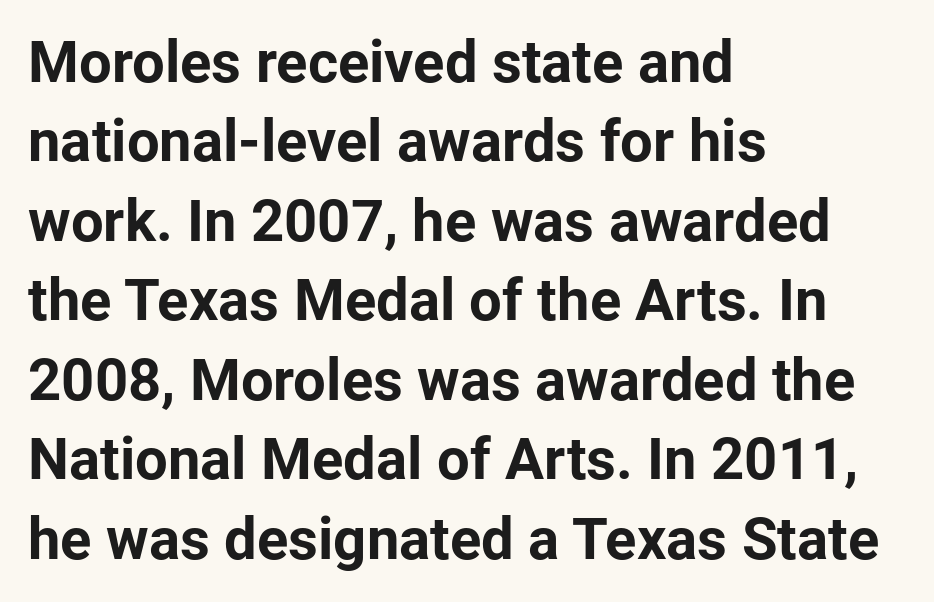
The image shows 58 px bold sans-serif type, upright; set left-aligned, normal line spacing (1.37x), normal letter spacing, not underlined; low stroke contrast and a medium x-height.
